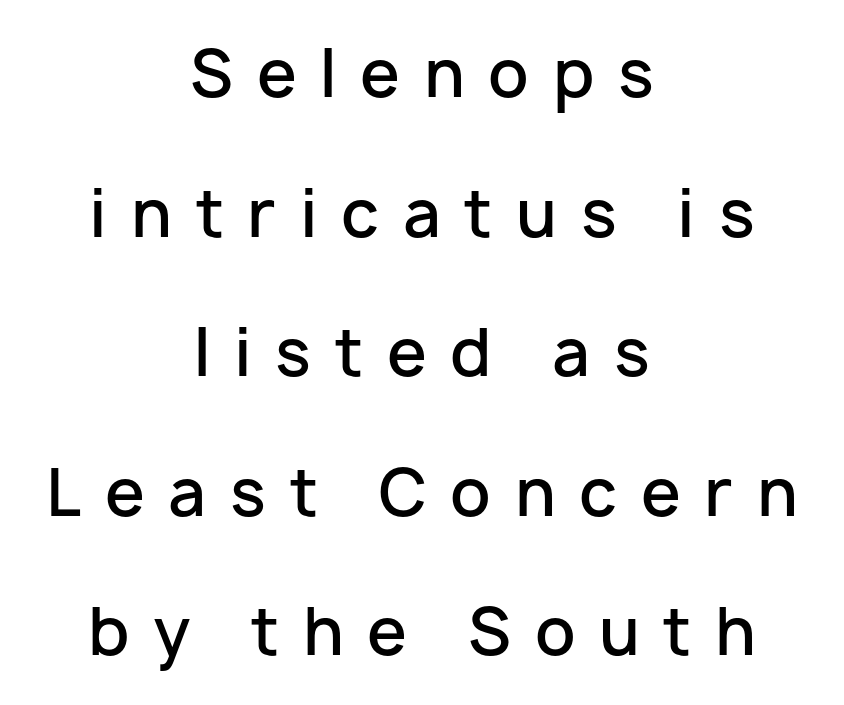
What's the leading like? Stretched, with rows far apart. Spacing between characters has been opened up far beyond the box default. A clean baseline with only descenders dipping below it. In terms of weight, the rendering is demibold, just under bold.
